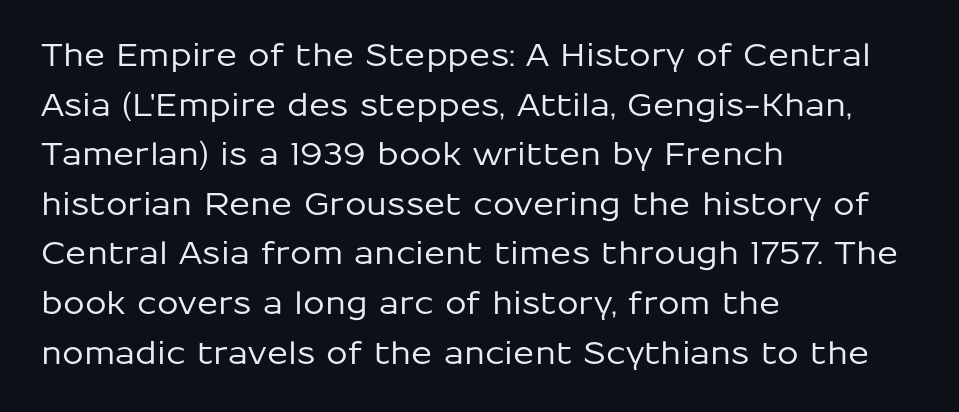
The image shows 31 px sans-serif type, upright; set left-aligned, normal line spacing (1.6x), normal letter spacing, not underlined; low stroke contrast and a medium x-height.
